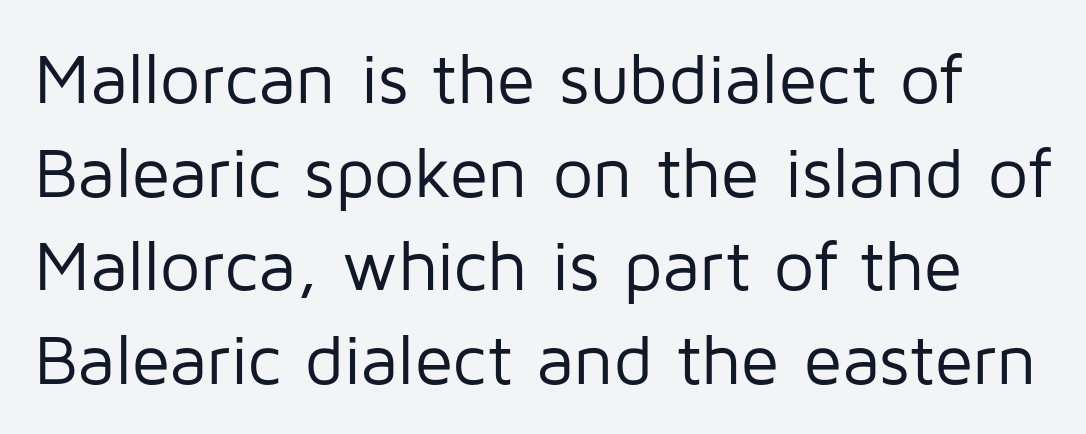
The image shows 71 px regular-weight sans-serif type, upright; set normal line spacing (1.32x), normal letter spacing, not underlined; low stroke contrast and a medium x-height.
